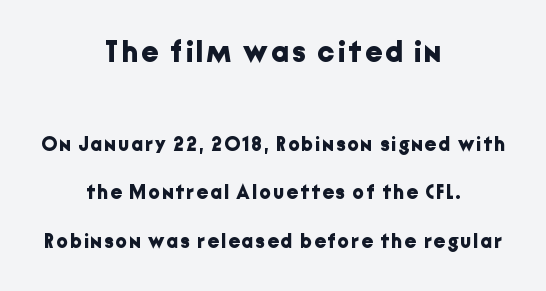
{"serif": "no", "italic": "no", "bold": "yes", "weight": "bold", "width": "normal", "stroke_contrast": "low", "x_height": "medium", "monospaced": "no", "underline": "no", "align": "center", "line_spacing": "loose", "line_spacing_ratio": 2.43, "larger_block": "first", "size_ratio": 1.5, "glyph_px": 30}
